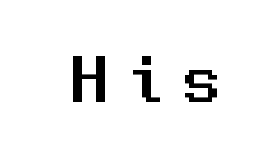
Monospaced: the letters line up in strict vertical columns. Has an underline been added? It has not. The rendering shows plain stroke endings on the letterforms — a sans-serif design. These lines were composed using upright roman letters. Look at the tracking — it's clearly loosened, letters drifting apart.
